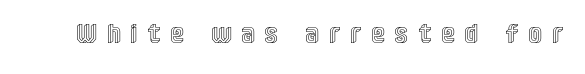
The image shows 27 px text type, upright; set unusually wide letter spacing (+0.44 em), not underlined.
